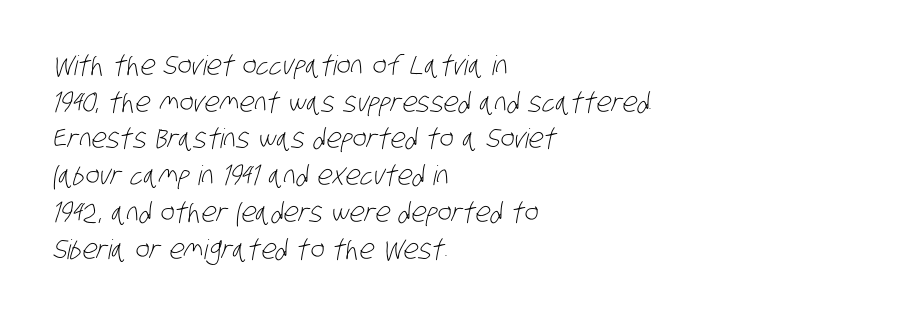
The image shows 27 px text type; set left-aligned, normal line spacing (1.36x), normal letter spacing, not underlined.
